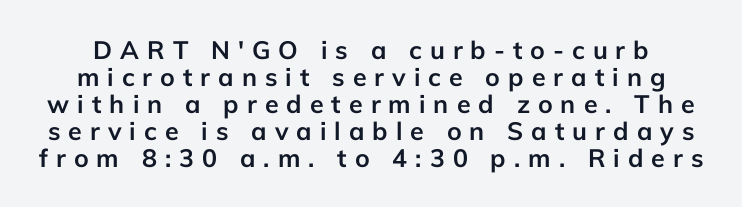
{"italic": "no", "bold": "yes", "underline": "no", "line_spacing": "tight", "line_spacing_ratio": 1.08, "letter_spacing": "wide", "letter_spacing_em": 0.32, "glyph_px": 25}
